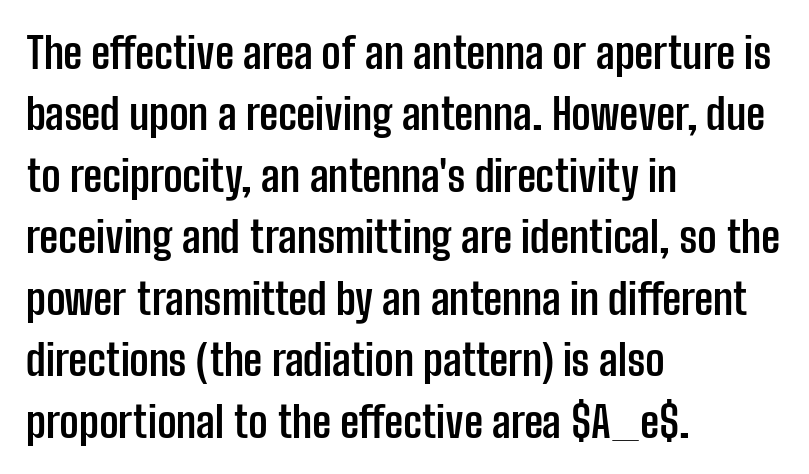
The image shows 43 px semibold, condensed sans-serif type, upright; set left-aligned, normal line spacing (1.43x), normal letter spacing, not underlined; low stroke contrast and a medium x-height.
